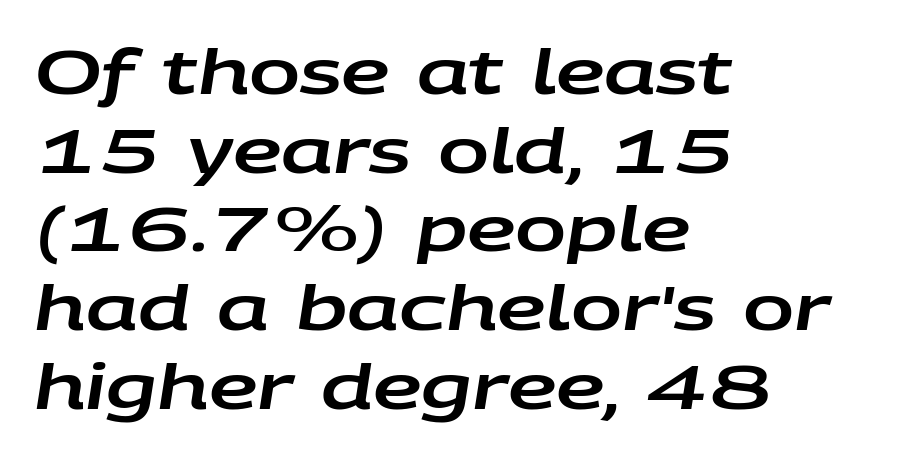
Lines of text with bare space underneath. This sample has the flowing, uneven cadence of proportional lettering. Style check: oblique. This block has exactly the height ordinary leading produces.
